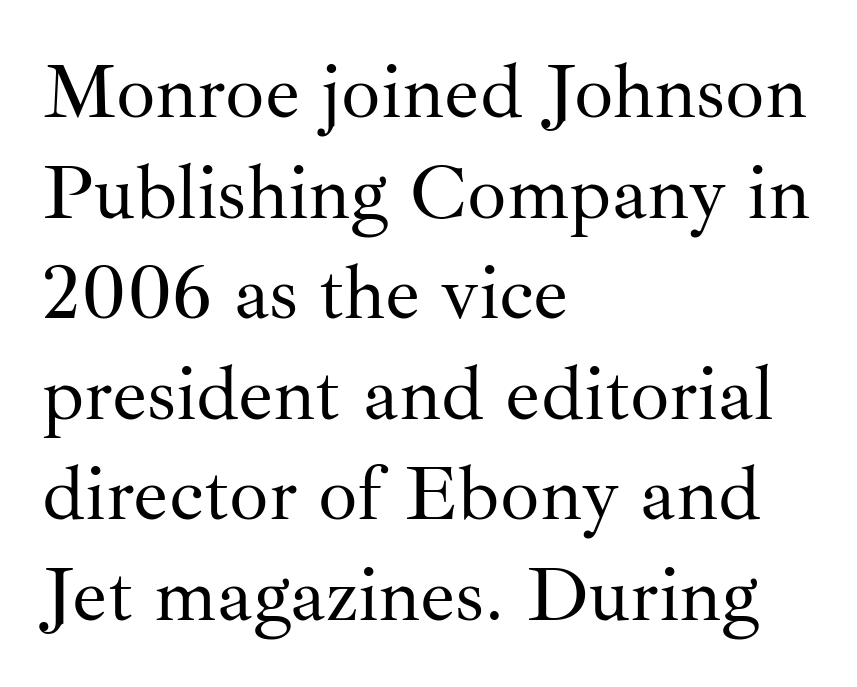
Q: Is the text bold? A: No.
Q: Is the text italic (slanted)? A: No, it is upright.
Q: Is the typeface a serif or a sans-serif typeface? A: Serif.
Q: Is the text underlined? A: No.
Q: How is the paragraph aligned? A: Left-aligned.
Q: Is the spacing between letters normal or unusually wide? A: Normal.
Q: Is the spacing between lines tight, normal or loose? A: Normal.
Q: Width (condensed, normal, or wide)? A: Normal.
Q: Stroke contrast? A: Medium.
Q: x-height? A: Small.
Q: Monospaced? A: No.
